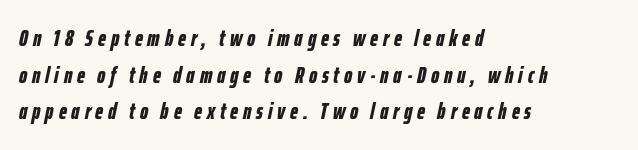
Q: Is the text bold? A: Yes.
Q: Is the text italic (slanted)? A: Yes, it leans right by about 12 degrees.
Q: Is the text underlined? A: No.
Q: How is the paragraph aligned? A: Left-aligned.
Q: Is the spacing between letters normal or unusually wide? A: Unusually wide.
Q: Is the spacing between lines tight, normal or loose? A: Normal.
